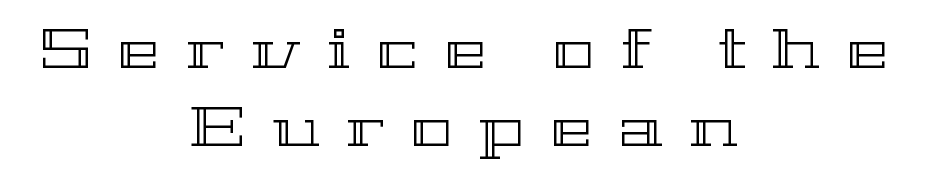
Leftover space on each line is divided equally before and after the words. This rendering features lettering with no underline. The rendering uses a moderate line-height, typical for paragraphs. The letters advance in unequal steps, a hallmark of proportional type. The letterforms stand isolated, each surrounded by extra space.
